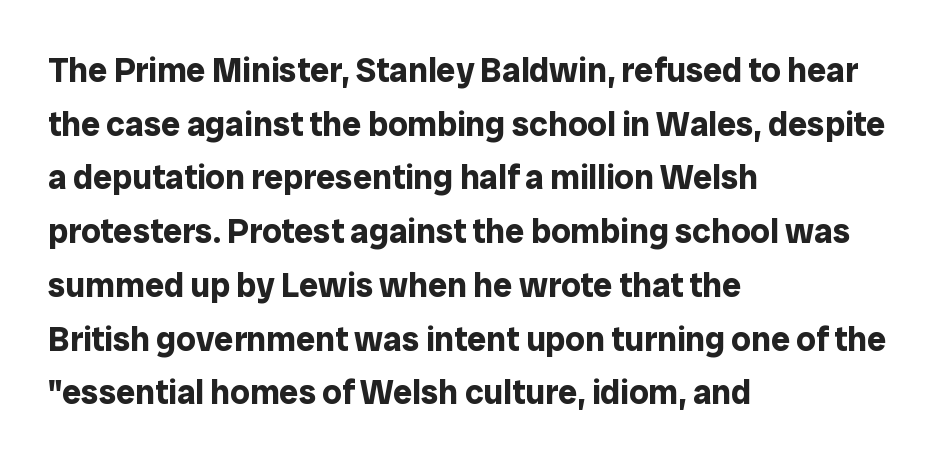
{"serif": "no", "italic": "no", "bold": "yes", "weight": "bold", "width": "normal", "stroke_contrast": "low", "x_height": "medium", "monospaced": "no", "underline": "no", "align": "left", "line_spacing": "normal", "line_spacing_ratio": 1.58, "letter_spacing": "normal", "letter_spacing_em": 0.0, "glyph_px": 34}
